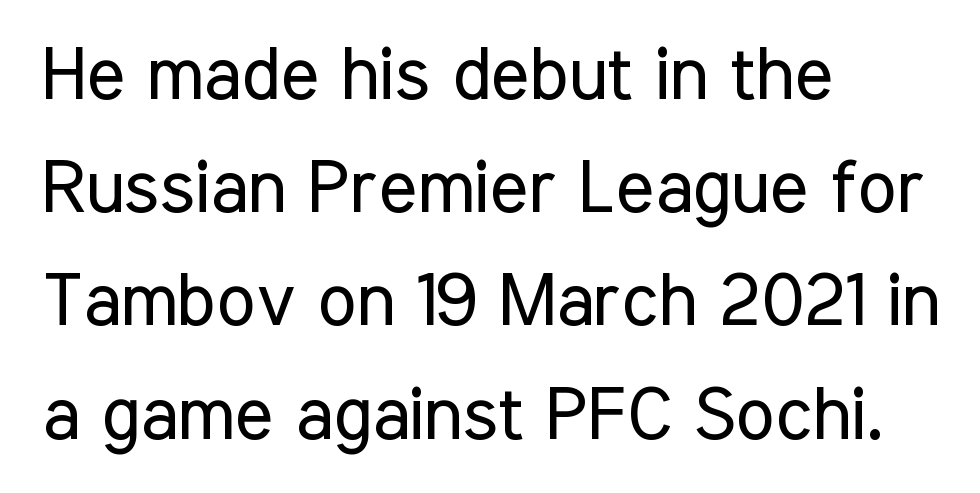
Stems here are at most as thick as an everyday book face. The letters stand straight up with perfectly vertical stems. Line beginnings align vertically; line endings do not. Rule under the text: the space is simply empty.
